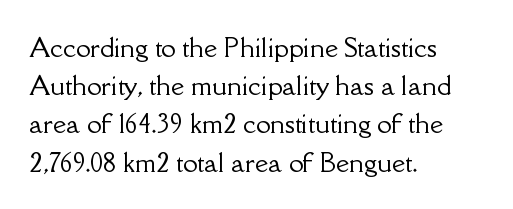
The image shows 26 px text type, upright; set left-aligned, normal line spacing (1.47x), normal letter spacing, not underlined.
